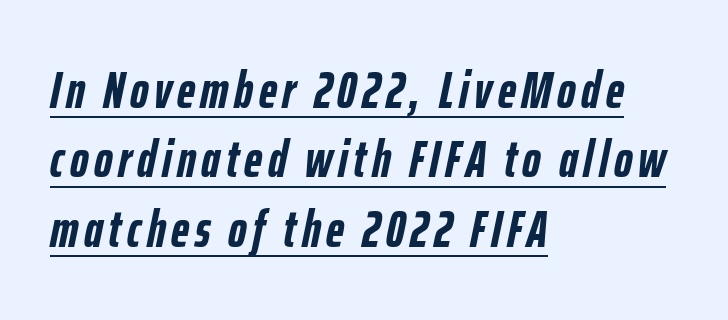
Q: Is the text bold? A: Yes.
Q: Is the text italic (slanted)? A: Yes, it leans right by about 12 degrees.
Q: Is the text underlined? A: Yes.
Q: How is the paragraph aligned? A: Left-aligned.
Q: Is the spacing between lines tight, normal or loose? A: Normal.
Q: Width (condensed, normal, or wide)? A: Condensed.
Q: Stroke contrast? A: Low.
Q: x-height? A: Medium.
Q: Monospaced? A: No.
